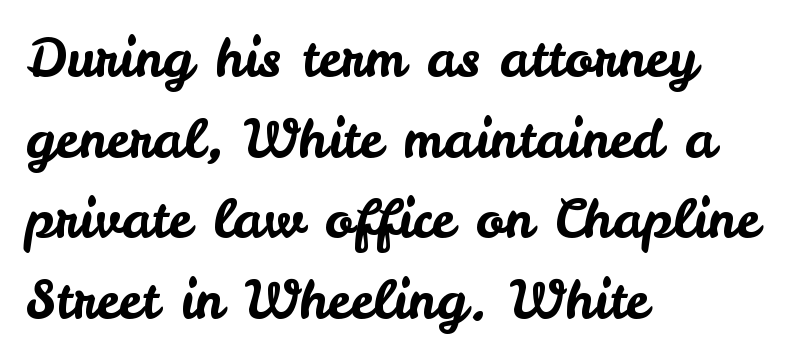
The baseline area is clear. Unlike a traditional serif, this face leaves its strokes unadorned. The block of text has a typical density, with ordinary space between rows.
